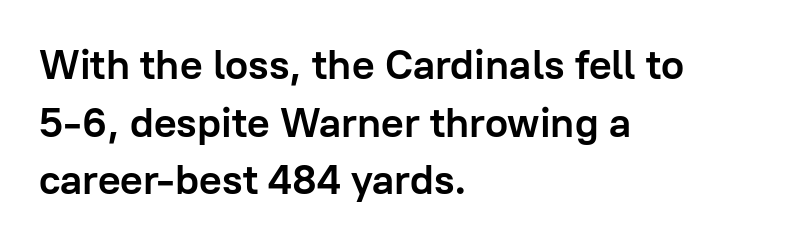
{"serif": "no", "italic": "no", "bold": "yes", "weight": "semibold", "width": "normal", "stroke_contrast": "low", "x_height": "medium", "monospaced": "no", "underline": "no", "align": "left", "line_spacing": "normal", "line_spacing_ratio": 1.37, "letter_spacing": "normal", "letter_spacing_em": 0.0, "glyph_px": 42}
